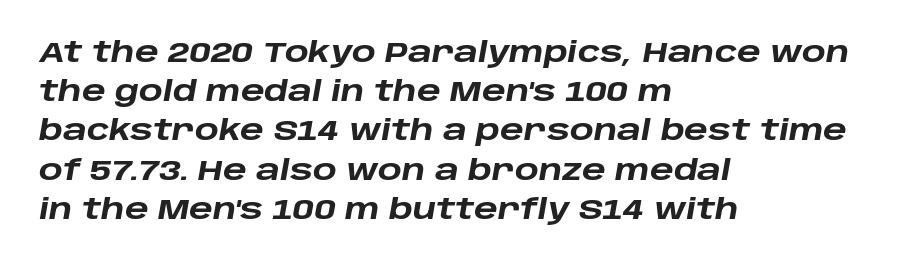
The rows are spaced the way most documents space them. Character widths vary here, with narrow letters taking less room than wide ones. Short and long lines alike share a common starting point at left. The letterforms sit shoulder to shoulder at normal distance. Any mark beneath the type? The region is blank.
